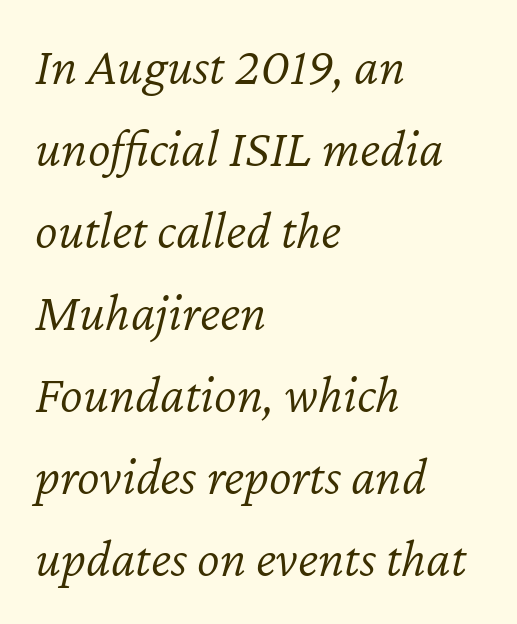
The image shows 54 px light type, italic (leaning right); set left-aligned, normal line spacing (1.52x), normal letter spacing, not underlined; low stroke contrast and a medium x-height.
